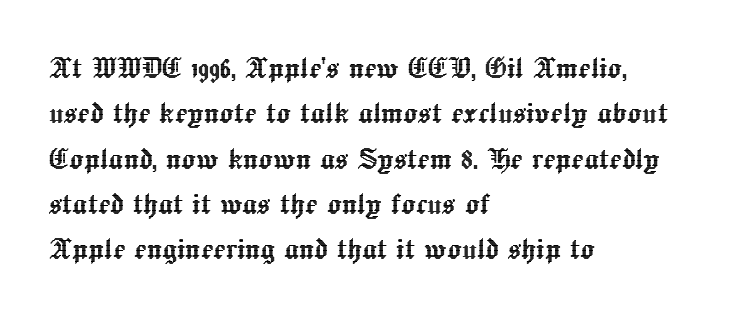
The image shows 36 px text type, upright; set left-aligned, normal line spacing (1.26x), normal letter spacing, not underlined; a medium x-height.
